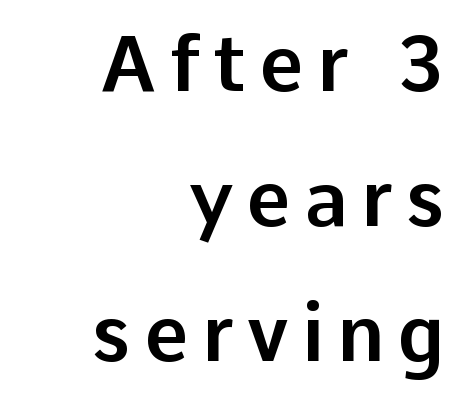
The image shows 78 px sans-serif type, upright; set right-aligned, line spacing 1.73x, not underlined; low stroke contrast and a medium x-height.
